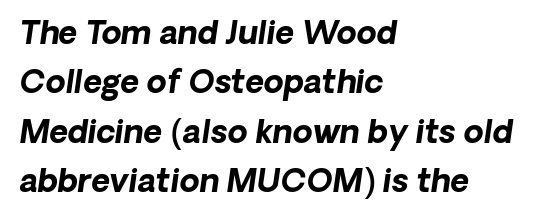
The image shows 32 px bold sans-serif type; set left-aligned, normal line spacing (1.54x), normal letter spacing, not underlined; low stroke contrast and a medium x-height.
